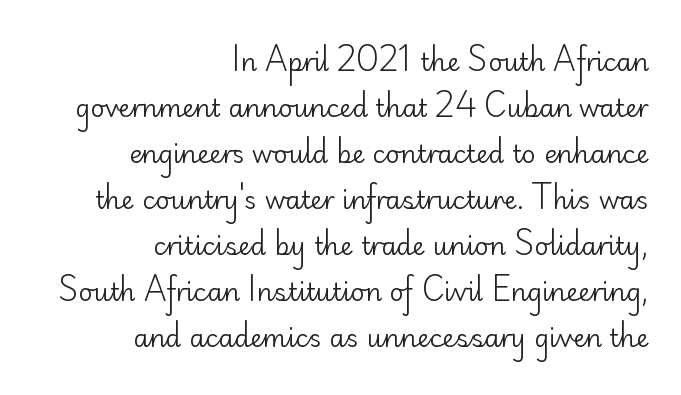
Q: Is the text bold? A: No.
Q: Is the text italic (slanted)? A: No, it is upright.
Q: Is the text underlined? A: No.
Q: How is the paragraph aligned? A: Right-aligned.
Q: Is the spacing between letters normal or unusually wide? A: Normal.
